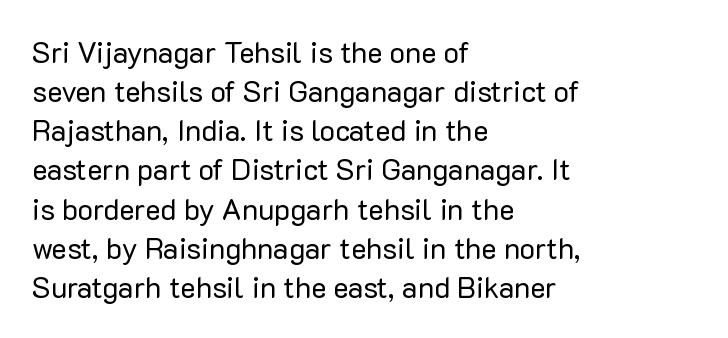
The lettering holds an erect, upright posture throughout. The letterforms sit at book weight or below. The text was rendered using a sans face with plain stroke endings. Underlining? Definitely not there. Vertical spacing — default.
